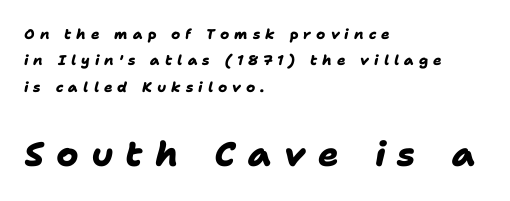
{"serif": "no", "bold": "yes", "weight": "heavy", "width": "normal", "stroke_contrast": "low", "x_height": "medium", "monospaced": "no", "underline": "no", "align": "left", "line_spacing_ratio": 1.89, "letter_spacing": "wide", "letter_spacing_em": 0.36, "larger_block": "second", "size_ratio": 2.43, "glyph_px": 34}
